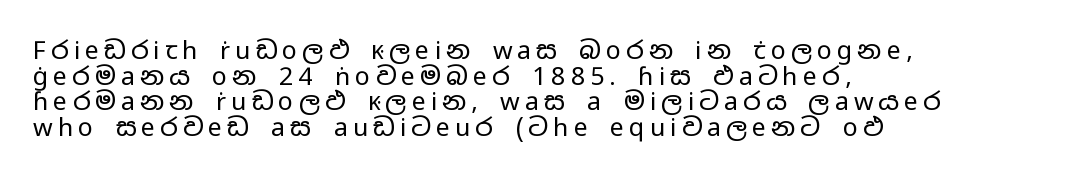
Q: Is the text bold? A: No.
Q: Is the text italic (slanted)? A: No, it is upright.
Q: Is the text underlined? A: No.
Q: How is the paragraph aligned? A: Left-aligned.
Q: Is the spacing between letters normal or unusually wide? A: Unusually wide.
Q: Is the spacing between lines tight, normal or loose? A: Tight.
